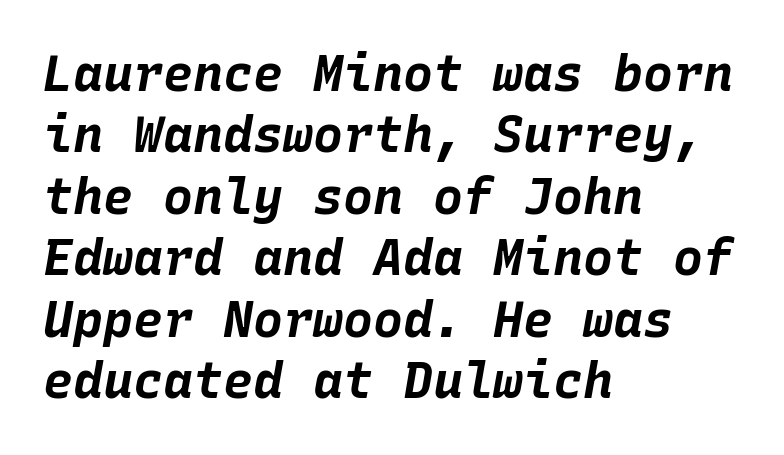
Caption: standard tracking, unaltered. The whole block is typeset with a tilt. Alignment: flush left. No word sits above an underline. Every letter is thick-stroked: bold, no question. Each letter, wide or thin by design, is forced into the same width here.
